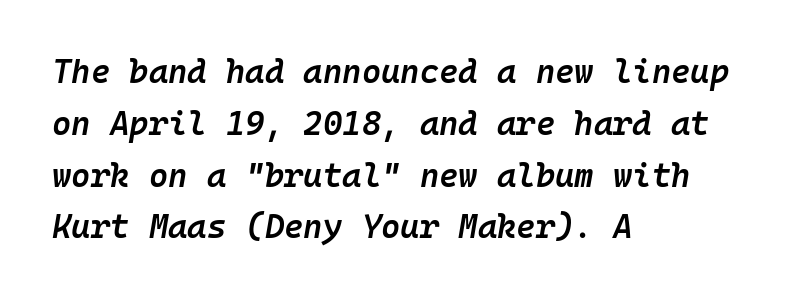
The typesetter chose a ragged-right arrangement here. Default kerning and tracking; the words read as compact shapes. Caption: semibold face, moderately heavy strokes. The rows are spaced the way most documents space them.
